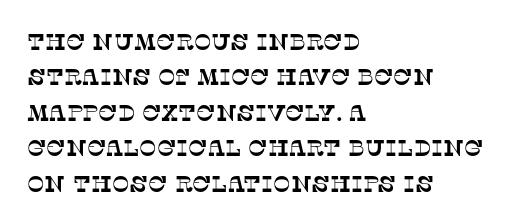
Q: Is the text underlined? A: No.
Q: How is the paragraph aligned? A: Left-aligned.
Q: Is the spacing between letters normal or unusually wide? A: Normal.
Q: Is the spacing between lines tight, normal or loose? A: Normal.
